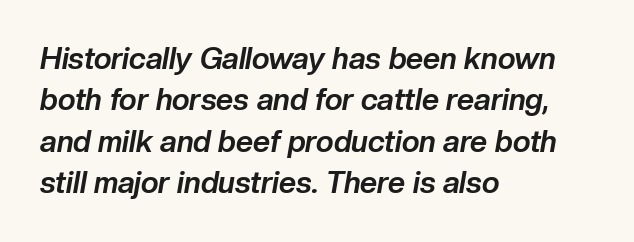
Tracking here is standard; glyphs follow each other at the usual distance. Regular leading. The glyphs are unaccompanied by any horizontal stroke below them. Every row of glyphs begins at an identical x-position on the left. This sample has the flowing, uneven cadence of proportional lettering. These words are printed bold, with thick strokes throughout.
